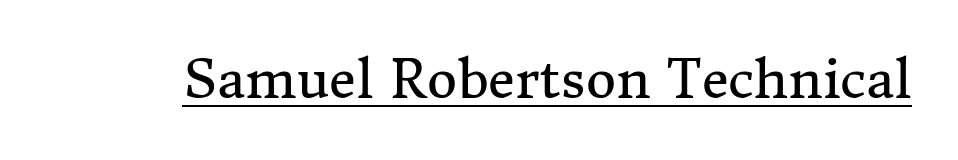
Q: Is the text bold? A: No.
Q: Is the text italic (slanted)? A: No, it is upright.
Q: Is the typeface a serif or a sans-serif typeface? A: Serif.
Q: Is the text underlined? A: Yes.
Q: Is the spacing between letters normal or unusually wide? A: Normal.
Q: Width (condensed, normal, or wide)? A: Normal.
Q: Stroke contrast? A: Medium.
Q: x-height? A: Medium.
Q: Monospaced? A: No.
